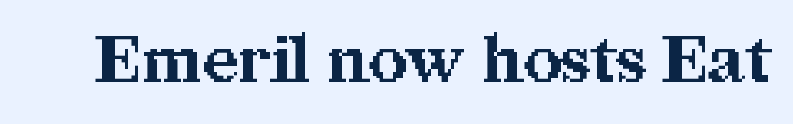
Q: Is the text bold? A: Yes.
Q: Is the text italic (slanted)? A: No, it is upright.
Q: Is the typeface a serif or a sans-serif typeface? A: Serif.
Q: Is the text underlined? A: No.
Q: Is the spacing between letters normal or unusually wide? A: Normal.
Q: Width (condensed, normal, or wide)? A: Normal.
Q: Stroke contrast? A: Medium.
Q: x-height? A: Medium.
Q: Monospaced? A: No.
